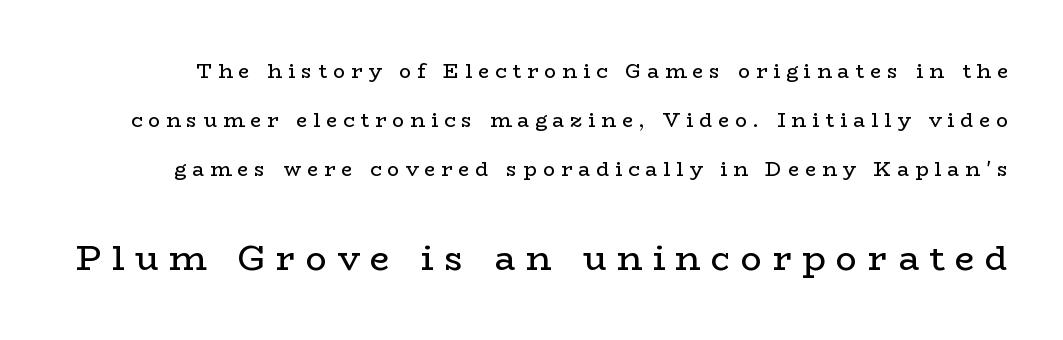
Q: Is the text bold? A: No.
Q: Is the text italic (slanted)? A: No, it is upright.
Q: Is the typeface a serif or a sans-serif typeface? A: Serif.
Q: Is the text underlined? A: No.
Q: Is the spacing between letters normal or unusually wide? A: Unusually wide.
Q: Is the spacing between lines tight, normal or loose? A: Loose.
Q: Which block of text is set in a larger size, the first (top) or the second (bottom)? A: The second (bottom) one.
Q: Width (condensed, normal, or wide)? A: Wide.
Q: Stroke contrast? A: Low.
Q: x-height? A: Medium.
Q: Monospaced? A: No.
